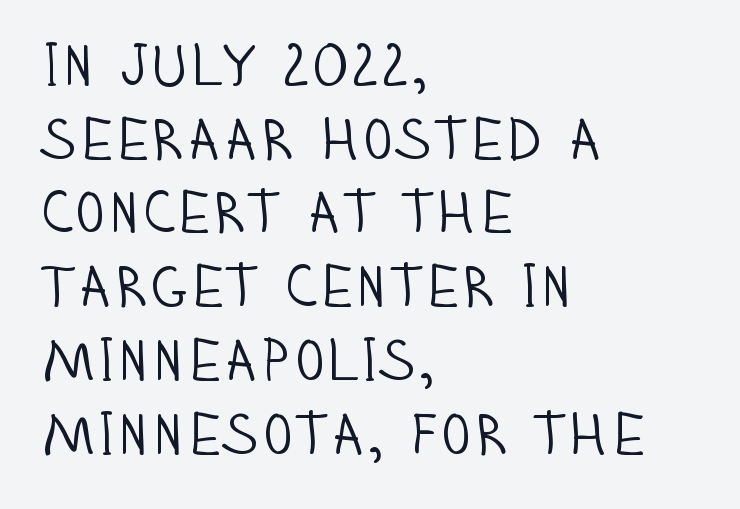
One-word summary of the alignment: left. You could not count columns in this text — the font is proportionally spaced. Is the stroke heavy? The answer is a plain regular-or-lighter. Interline gaps are of average width in this sample.
